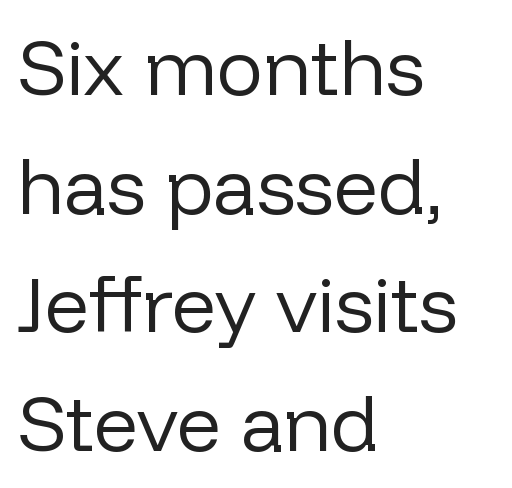
The image shows 78 px regular-weight sans-serif type, upright; set left-aligned, normal line spacing (1.52x), normal letter spacing, not underlined; low stroke contrast and a medium x-height.
